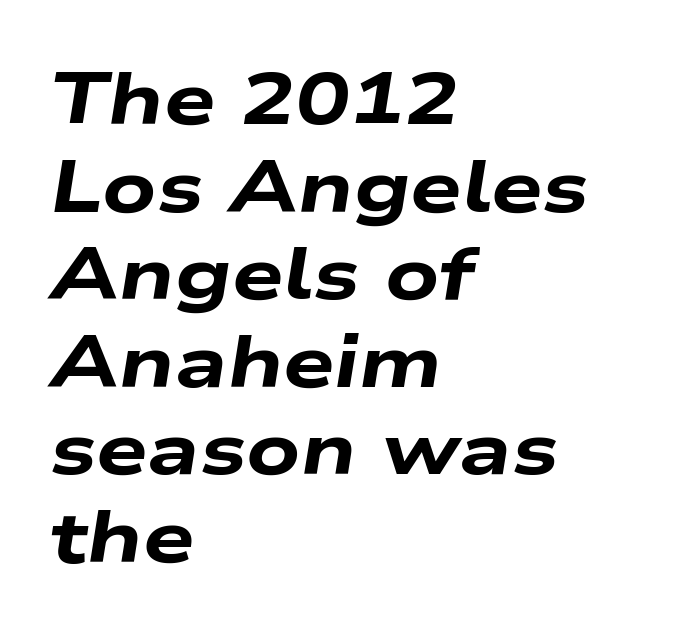
Is the type slanted? Yes — the strokes lean at a clear angle. Lines of text with bare space underneath. Proportional: the letters do not fall into vertical columns. Teacher's note: observe the even left margin — that is flush-left alignment. This rendering leaves character spacing at its baseline value. The letters are bold, with thick, heavy strokes.
